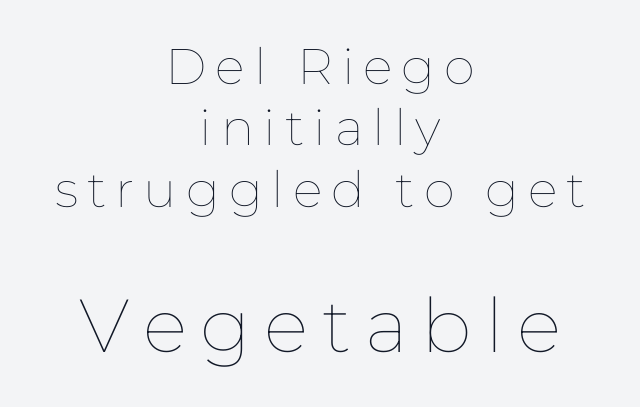
The image shows 75 px thin type, upright; set centered, line spacing 1.23x, not underlined; the second (bottom) block is 1.5x larger; low stroke contrast and a medium x-height.
